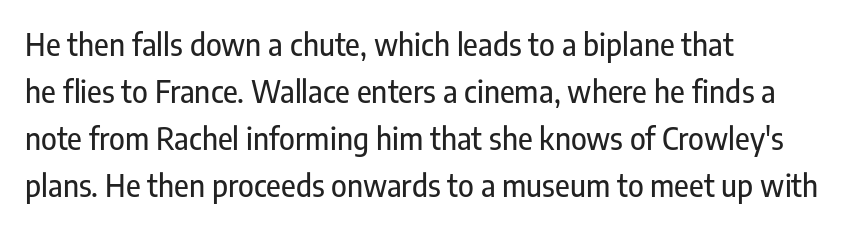
The image shows 30 px condensed sans-serif type, upright; set left-aligned, normal line spacing (1.57x), normal letter spacing, not underlined; low stroke contrast and a medium x-height.
